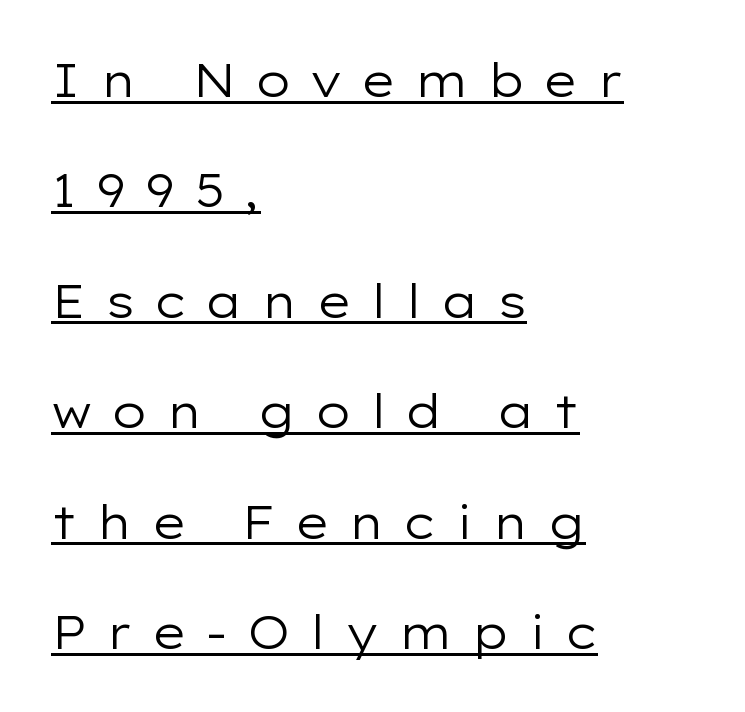
The image shows 46 px regular-weight, wide sans-serif type, upright; set left-aligned, loose line spacing (2.4x), unusually wide letter spacing (+0.4 em), underlined; low stroke contrast and a medium x-height.
